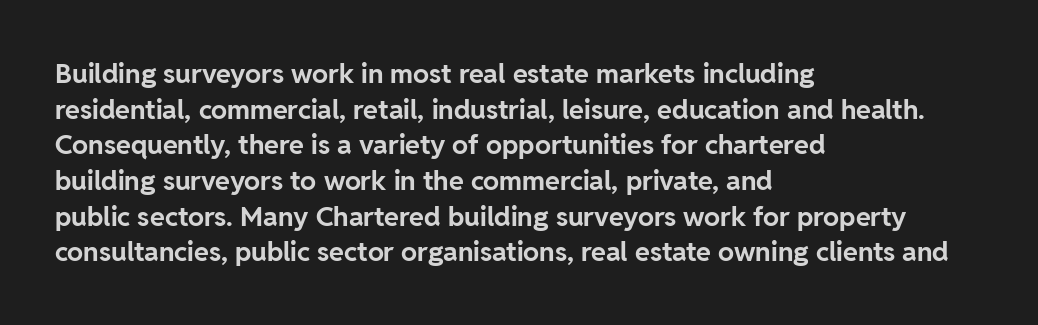
A typesetter would call this leading conventional body-copy spacing. Standard letterfit; no display-style spreading of the glyphs. The axis of the letterforms is exactly vertical. Typeset ragged right — the left edge is the straight one. Clear beneath every line of the passage. Each glyph is drawn with heavy, bold strokes.
